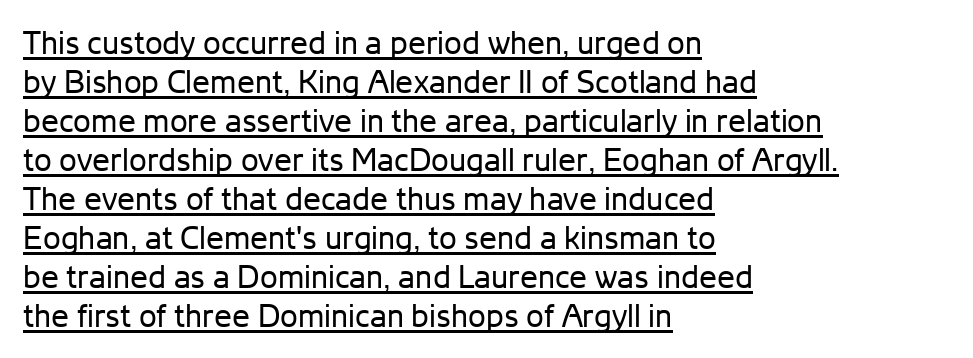
Q: Is the text bold? A: No.
Q: Is the text italic (slanted)? A: No, it is upright.
Q: Is the typeface a serif or a sans-serif typeface? A: Sans-serif.
Q: Is the text underlined? A: Yes.
Q: How is the paragraph aligned? A: Left-aligned.
Q: Is the spacing between letters normal or unusually wide? A: Normal.
Q: Width (condensed, normal, or wide)? A: Normal.
Q: Stroke contrast? A: Low.
Q: x-height? A: Medium.
Q: Monospaced? A: No.
